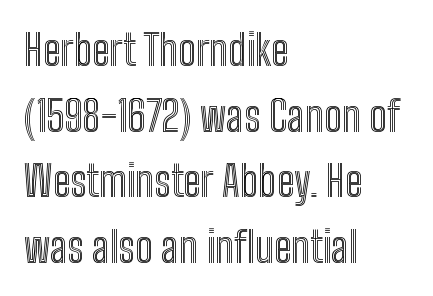
Here the glyphs are tracked normally, forming tight word shapes. The rendering uses natural spacing where letterforms have individual widths. The text block is weighted toward the left margin, trailing off unevenly rightward. Decoration check: the copy has no underline. It's the straight-up-and-down kind of type. Honestly, the row spacing looks completely unremarkable.
